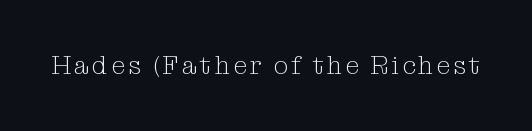
The image shows 25 px text type, upright; set not underlined.
